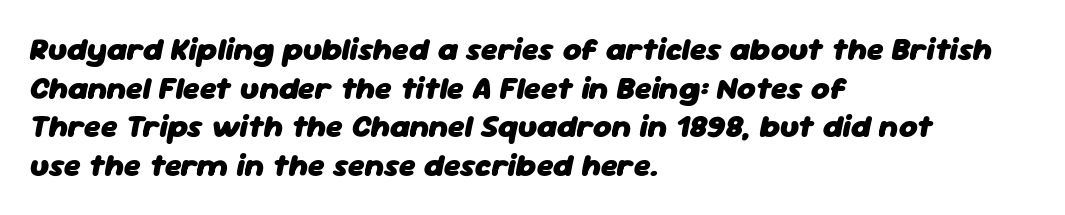
The image shows 32 px heavy type, italic (leaning right); set left-aligned, line spacing 1.21x, normal letter spacing, not underlined; low stroke contrast and a medium x-height.
